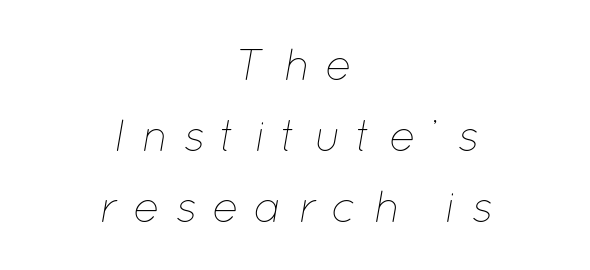
{"italic": "yes", "lean": "right", "slant_degrees": 12, "bold": "no", "weight": "thin", "width": "normal", "stroke_contrast": "low", "x_height": "medium", "monospaced": "no", "underline": "no", "align": "center", "line_spacing": "normal", "line_spacing_ratio": 1.61, "letter_spacing": "wide", "letter_spacing_em": 0.35, "glyph_px": 44}
